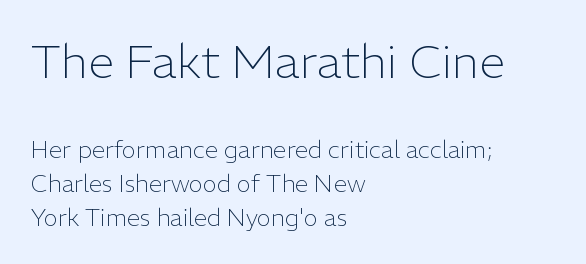
Q: Is the text bold? A: No.
Q: Is the text italic (slanted)? A: No, it is upright.
Q: Is the typeface a serif or a sans-serif typeface? A: Sans-serif.
Q: Is the text underlined? A: No.
Q: How is the paragraph aligned? A: Left-aligned.
Q: Is the spacing between letters normal or unusually wide? A: Normal.
Q: Is the spacing between lines tight, normal or loose? A: Normal.
Q: Which block of text is set in a larger size, the first (top) or the second (bottom)? A: The first (top) one.
Q: Width (condensed, normal, or wide)? A: Normal.
Q: Stroke contrast? A: Low.
Q: x-height? A: Medium.
Q: Monospaced? A: No.
